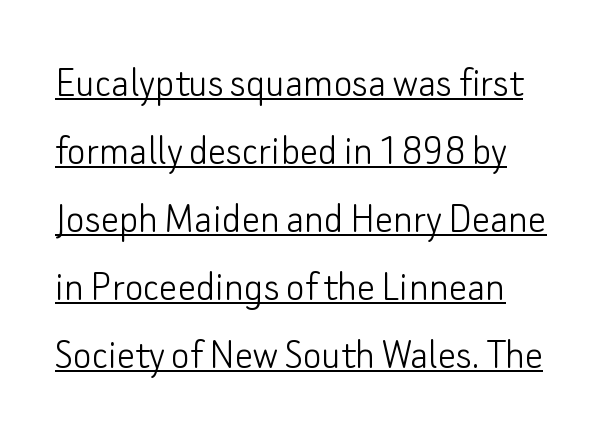
Q: Is the text bold? A: No.
Q: Is the text italic (slanted)? A: No, it is upright.
Q: Is the typeface a serif or a sans-serif typeface? A: Sans-serif.
Q: Is the text underlined? A: Yes.
Q: Is the spacing between letters normal or unusually wide? A: Normal.
Q: Is the spacing between lines tight, normal or loose? A: Normal.
Q: Width (condensed, normal, or wide)? A: Normal.
Q: Stroke contrast? A: Low.
Q: x-height? A: Small.
Q: Monospaced? A: No.
